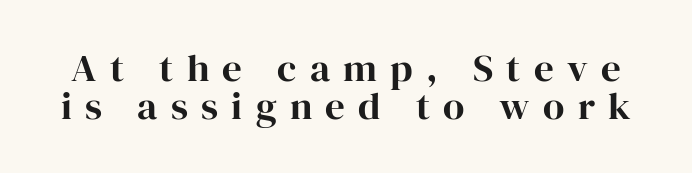
Observe the serifs anchoring each vertical stroke in this sample. Does the leading feel generous? Not at all — it's pinched. The font's upright variant was chosen for this text. The line texture is sparse and dotted thanks to wide tracking. Is this a fixed-width face? No — the glyphs have proportional, varying widths. The glyphs are unaccompanied by any horizontal stroke below them.
